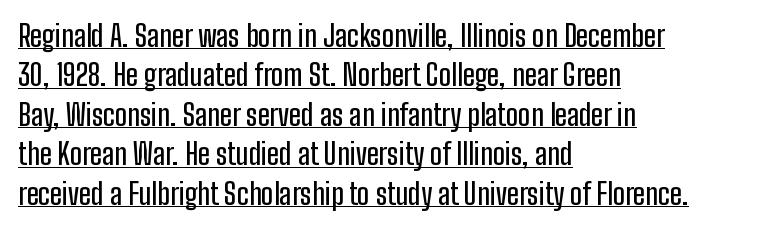
The image shows 29 px condensed sans-serif type, upright; set left-aligned, normal line spacing (1.36x), normal letter spacing, underlined; low stroke contrast and a medium x-height.
